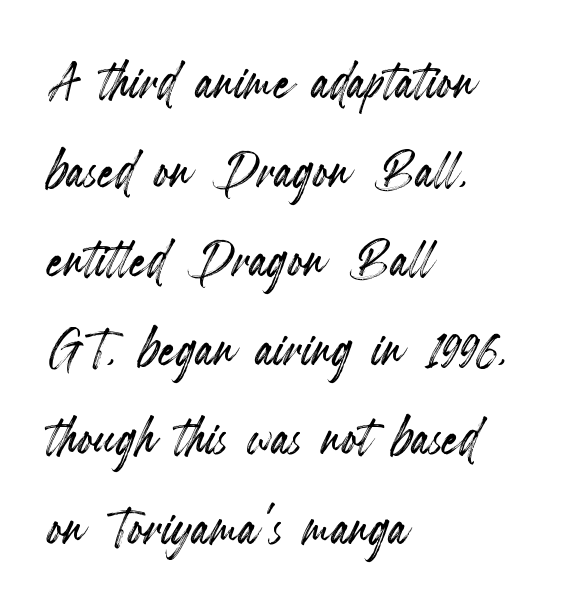
You could not count columns in this text — the font is proportionally spaced. The ragged edge is on the right, which tells us the setting is flush left. Letters rest on an invisible, unmarked baseline. Regarding leading, the lines here are spaced in the standard way. Students, note that the glyphs here touch the page at normal intervals.
